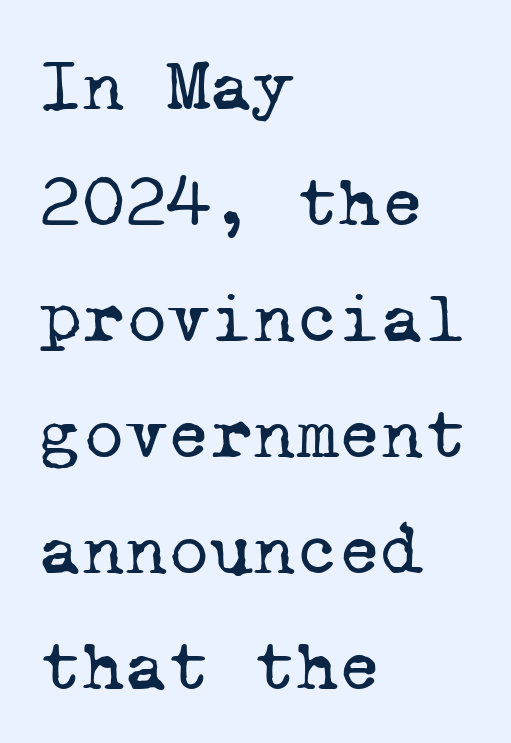
Is the letter spacing exaggerated? No — it looks like the ordinary default. A quiet, ordinary-to-light weight characterises the typeface. Notice how the passage keeps a crisp vertical edge on the left only. The leading is moderate, giving the passage an even texture. Just letters on the line, the space beneath them empty. The passage shown is typed in a monospace face where columns stay perfectly aligned.
